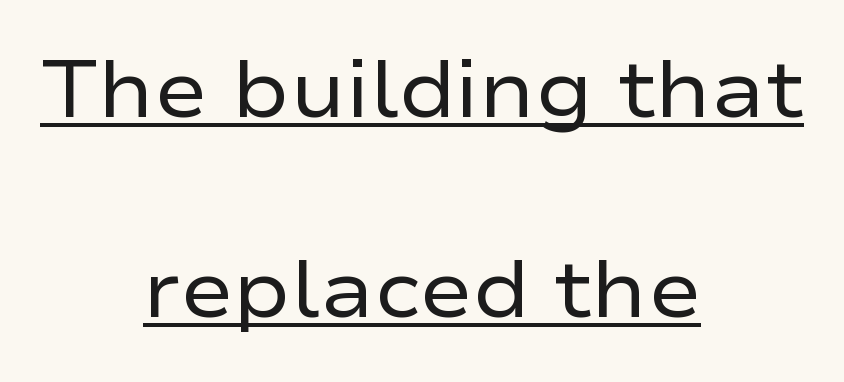
{"serif": "no", "italic": "no", "bold": "no", "weight": "regular", "width": "wide", "stroke_contrast": "low", "x_height": "medium", "monospaced": "no", "underline": "yes", "align": "center", "line_spacing": "loose", "line_spacing_ratio": 2.5, "letter_spacing": "normal", "letter_spacing_em": 0.0, "glyph_px": 80}
